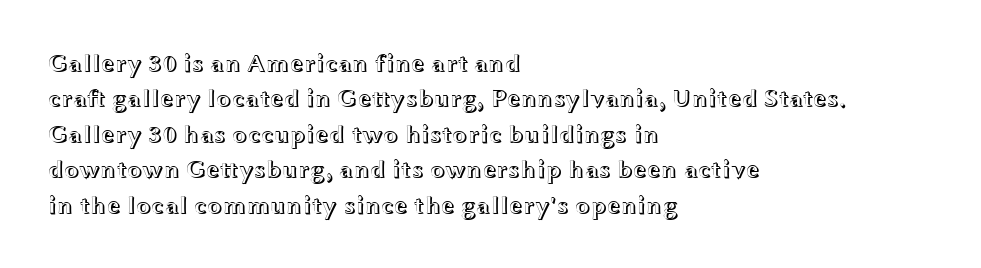
Q: Is the text italic (slanted)? A: No, it is upright.
Q: Is the text underlined? A: No.
Q: How is the paragraph aligned? A: Left-aligned.
Q: Is the spacing between letters normal or unusually wide? A: Normal.
Q: Is the spacing between lines tight, normal or loose? A: Normal.
